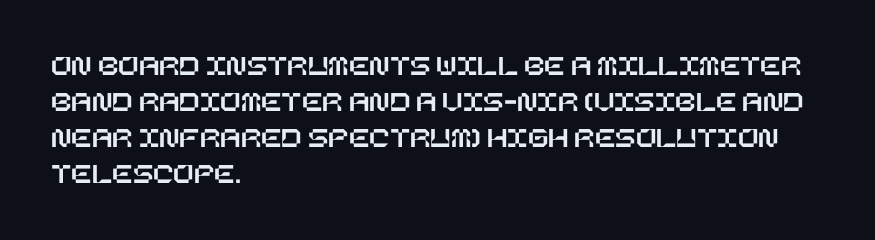
Q: Is the text italic (slanted)? A: No, it is upright.
Q: Is the text underlined? A: No.
Q: How is the paragraph aligned? A: Left-aligned.
Q: Is the spacing between letters normal or unusually wide? A: Normal.
Q: Width (condensed, normal, or wide)? A: Normal.
Q: Stroke contrast? A: Low.
Q: x-height? A: Large.
